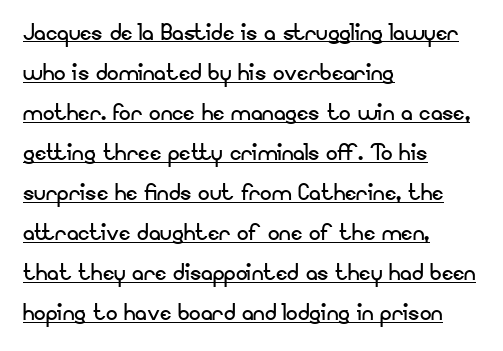
The image shows 29 px regular-weight sans-serif type, upright; set left-aligned, normal line spacing (1.38x), normal letter spacing, underlined; low stroke contrast and a small x-height.
